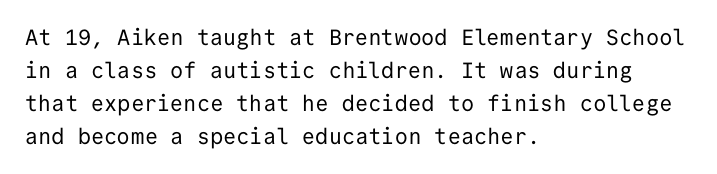
{"italic": "no", "bold": "no", "underline": "no", "align": "left", "line_spacing": "normal", "line_spacing_ratio": 1.5, "letter_spacing": "normal", "letter_spacing_em": 0.0, "glyph_px": 22}
